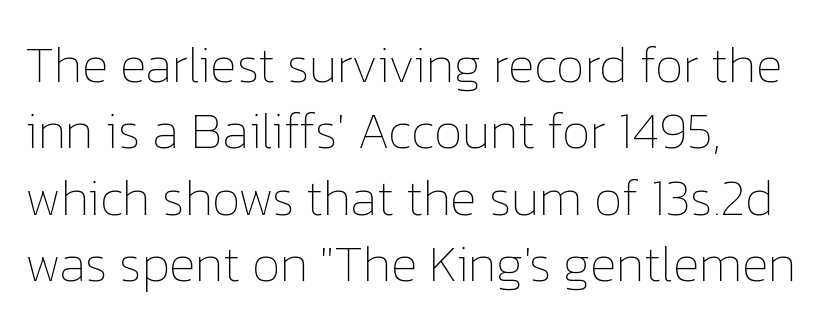
The image shows 51 px thin type, upright; set left-aligned, normal line spacing (1.3x), normal letter spacing, not underlined; low stroke contrast and a medium x-height.
